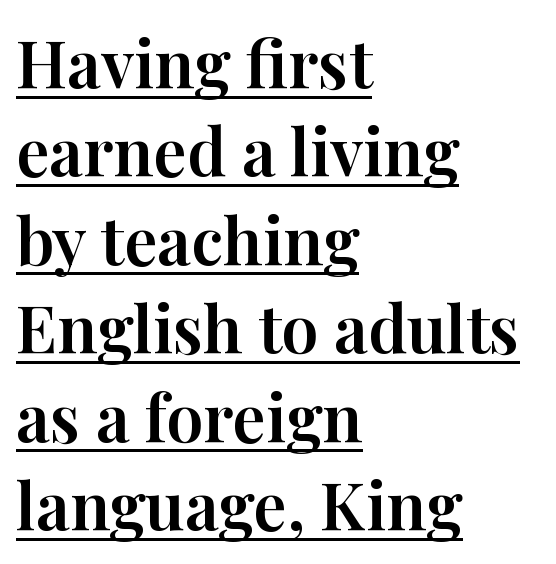
{"serif": "yes", "italic": "no", "width": "normal", "stroke_contrast": "high", "x_height": "medium", "monospaced": "no", "underline": "yes", "align": "left", "line_spacing": "normal", "line_spacing_ratio": 1.34, "letter_spacing": "normal", "letter_spacing_em": 0.0, "glyph_px": 66}
